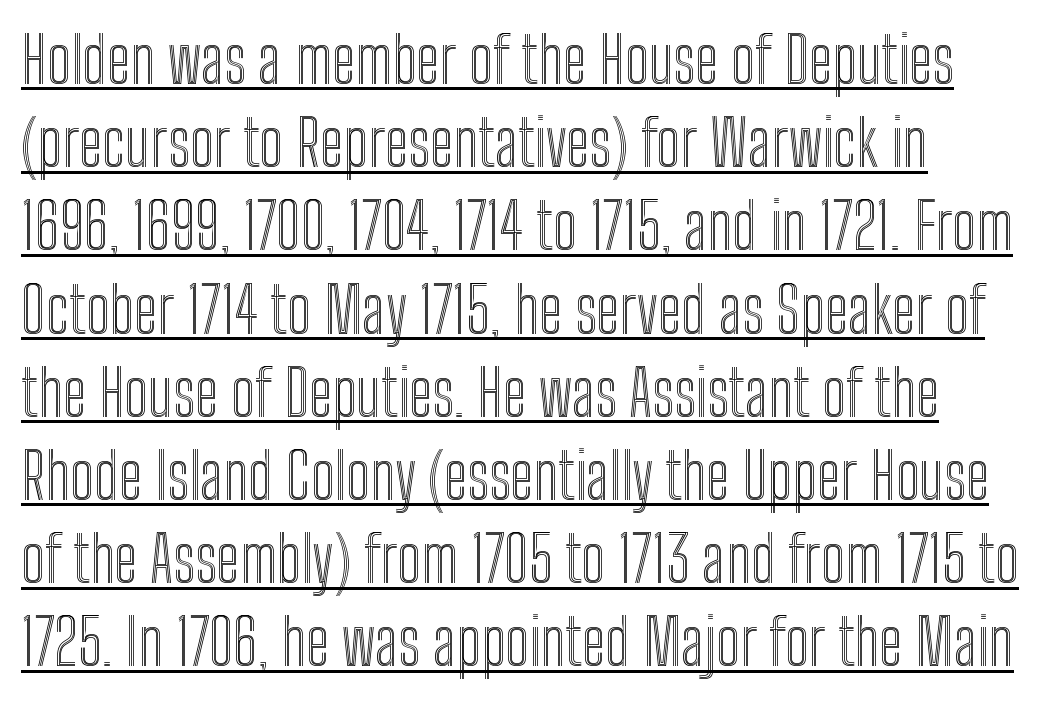
Q: Is the text italic (slanted)? A: No, it is upright.
Q: Is the text underlined? A: Yes.
Q: How is the paragraph aligned? A: Left-aligned.
Q: Is the spacing between letters normal or unusually wide? A: Normal.
Q: Is the spacing between lines tight, normal or loose? A: Normal.
Q: Width (condensed, normal, or wide)? A: Condensed.
Q: x-height? A: Medium.
Q: Monospaced? A: No.
